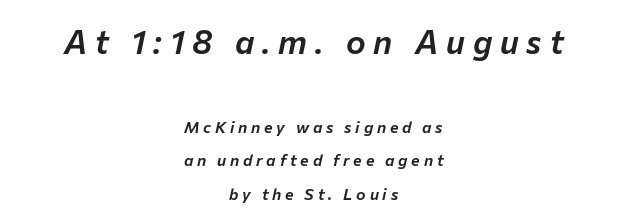
Typeset on center — no edge is straight. This sample trades compactness for vertical openness between lines. Typesetter's note — upper block bumped up in size, lower block left smaller. Spacing verdict: proportional, widths tailored to each character. If you drew a line through each stem, it would be angled.
